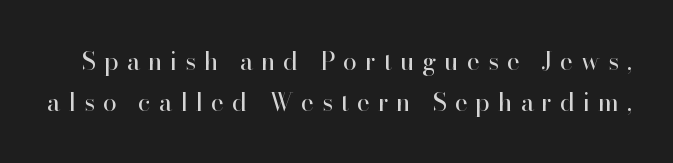
Stem width sits at or under what a default text font uses. The foot of each line stays bare and open. This block has exactly the height ordinary leading produces. Students, note that the glyphs here are deliberately spaced far apart. A roman cut, with each character standing at attention.
